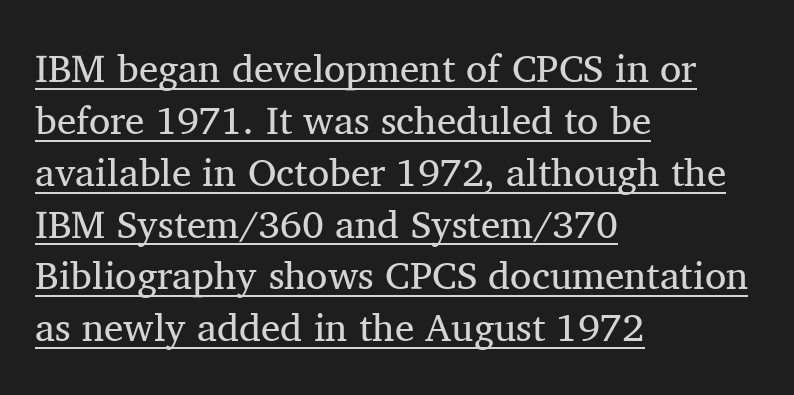
{"serif": "yes", "italic": "no", "bold": "no", "weight": "regular", "width": "normal", "stroke_contrast": "medium", "x_height": "medium", "monospaced": "no", "underline": "yes", "align": "left", "line_spacing": "normal", "line_spacing_ratio": 1.33, "letter_spacing": "normal", "letter_spacing_em": 0.0, "glyph_px": 39}
